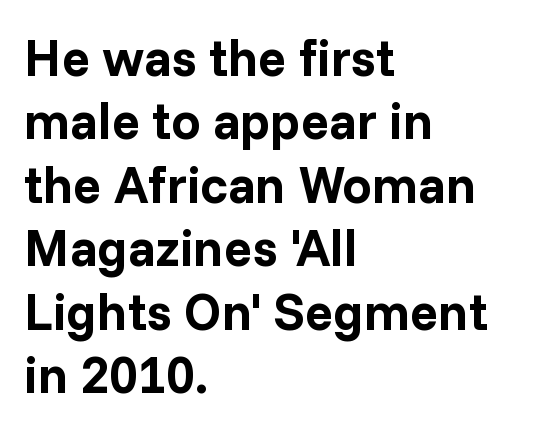
Q: Is the text bold? A: Yes.
Q: Is the text italic (slanted)? A: No, it is upright.
Q: Is the typeface a serif or a sans-serif typeface? A: Sans-serif.
Q: Is the text underlined? A: No.
Q: How is the paragraph aligned? A: Left-aligned.
Q: Is the spacing between letters normal or unusually wide? A: Normal.
Q: Width (condensed, normal, or wide)? A: Normal.
Q: Stroke contrast? A: Low.
Q: x-height? A: Medium.
Q: Monospaced? A: No.
